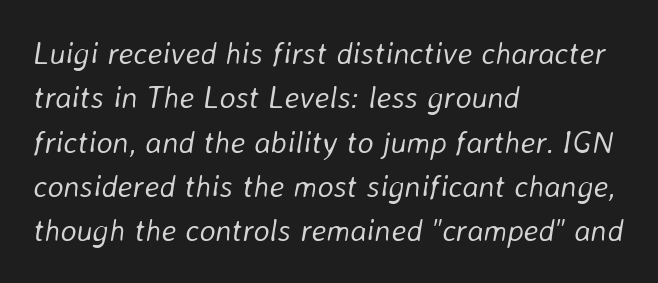
Q: Is the text bold? A: No.
Q: Is the text italic (slanted)? A: Yes, it leans right by about 8 degrees.
Q: Is the text underlined? A: No.
Q: How is the paragraph aligned? A: Left-aligned.
Q: Is the spacing between letters normal or unusually wide? A: Normal.
Q: Is the spacing between lines tight, normal or loose? A: Normal.
Q: Width (condensed, normal, or wide)? A: Normal.
Q: Stroke contrast? A: Low.
Q: x-height? A: Medium.
Q: Monospaced? A: No.
